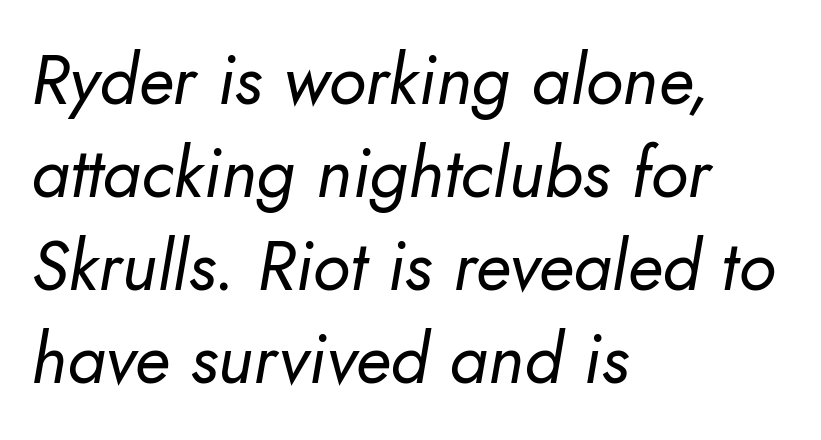
Q: Is the text bold? A: No.
Q: Is the text italic (slanted)? A: Yes, it leans right by about 10 degrees.
Q: Is the text underlined? A: No.
Q: How is the paragraph aligned? A: Left-aligned.
Q: Is the spacing between letters normal or unusually wide? A: Normal.
Q: Is the spacing between lines tight, normal or loose? A: Normal.
Q: Width (condensed, normal, or wide)? A: Normal.
Q: Stroke contrast? A: Low.
Q: x-height? A: Small.
Q: Monospaced? A: No.
